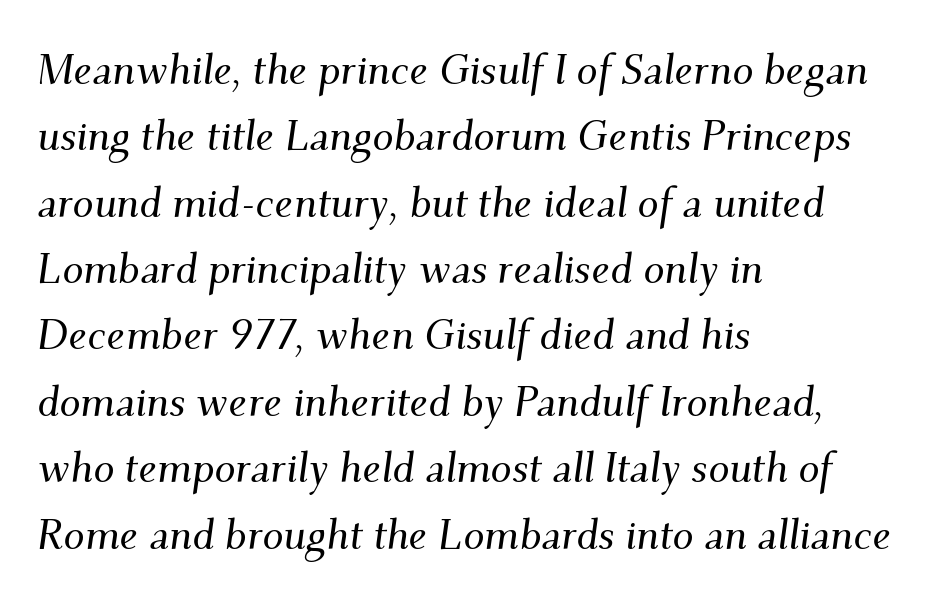
Just letters on the line, the space beneath them empty. This is serif lettering, the kind often seen in printed books. This sample has the flowing, uneven cadence of proportional lettering. Default kerning and tracking; the words read as compact shapes. The passage is arranged the way most books set body copy — flush left. The block of text has a typical density, with ordinary space between rows.
